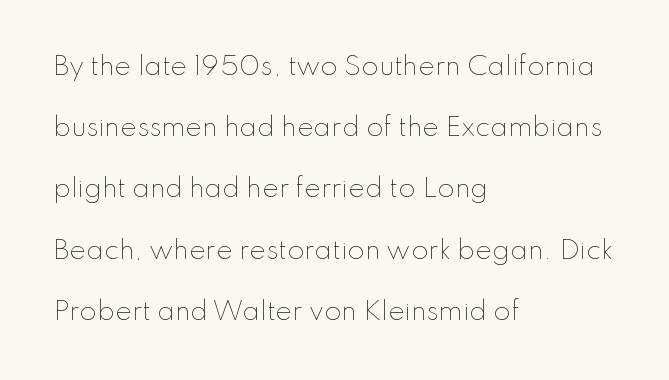
Q: Is the text bold? A: No.
Q: Is the text italic (slanted)? A: No, it is upright.
Q: Is the text underlined? A: No.
Q: How is the paragraph aligned? A: Left-aligned.
Q: Is the spacing between letters normal or unusually wide? A: Normal.
Q: Is the spacing between lines tight, normal or loose? A: Loose.
